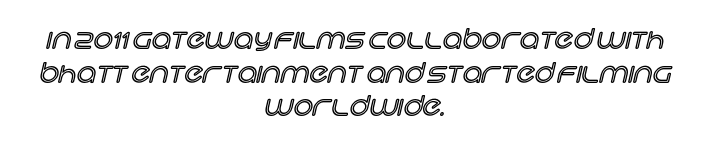
The image shows 27 px text type; set centered, normal line spacing (1.25x), normal letter spacing, not underlined.
